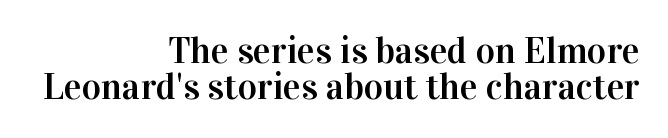
The image shows 37 px serif type, upright; set right-aligned, tight line spacing (0.97x), normal letter spacing, not underlined; high stroke contrast and a medium x-height.
